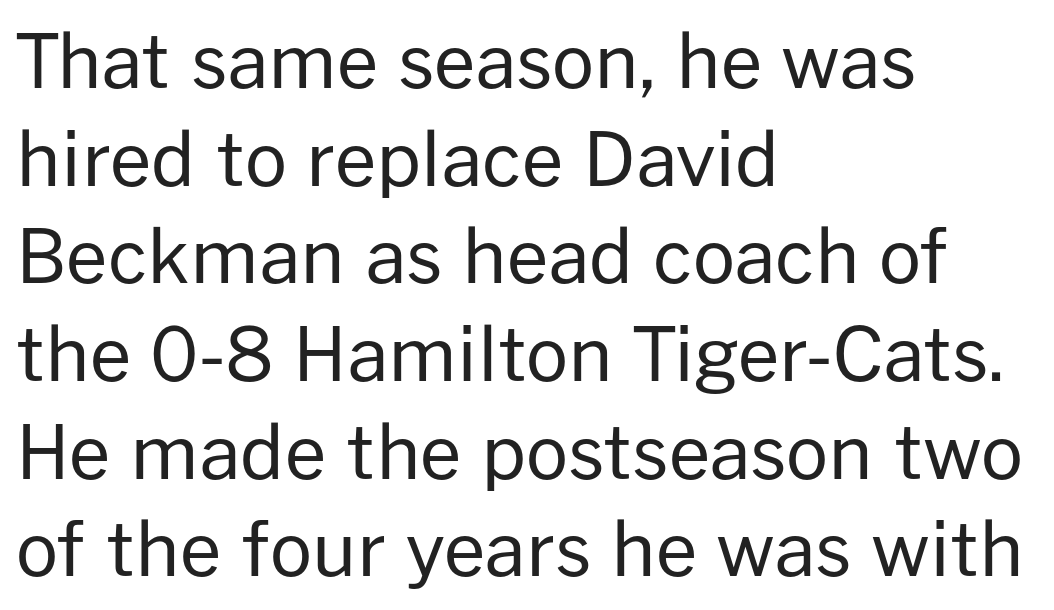
Q: Is the text bold? A: No.
Q: Is the text italic (slanted)? A: No, it is upright.
Q: Is the typeface a serif or a sans-serif typeface? A: Sans-serif.
Q: Is the text underlined? A: No.
Q: How is the paragraph aligned? A: Left-aligned.
Q: Is the spacing between letters normal or unusually wide? A: Normal.
Q: Is the spacing between lines tight, normal or loose? A: Normal.
Q: Width (condensed, normal, or wide)? A: Normal.
Q: Stroke contrast? A: Low.
Q: x-height? A: Medium.
Q: Monospaced? A: No.
